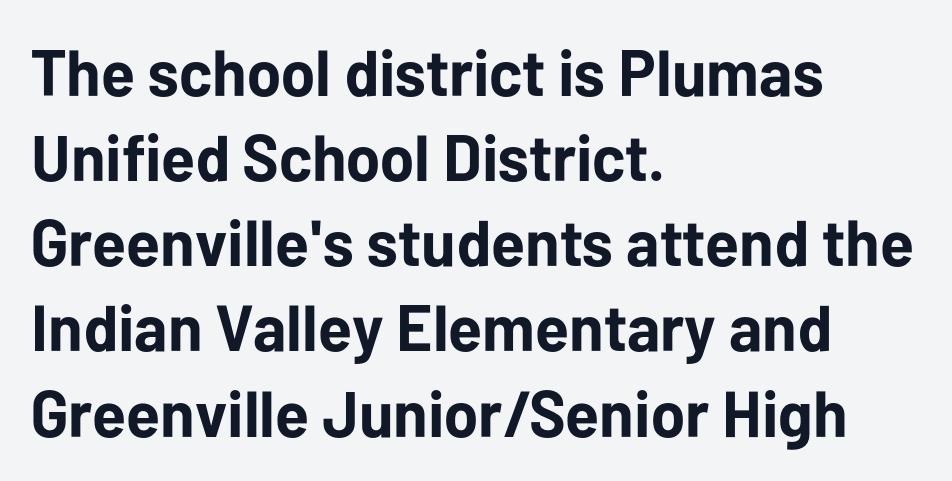
Does the weight exceed regular? Yes, all the way to bold. Does the leading feel generous? No, just average. The passage shown is typed in a proportional face where columns would drift. Quick note: underline off.
